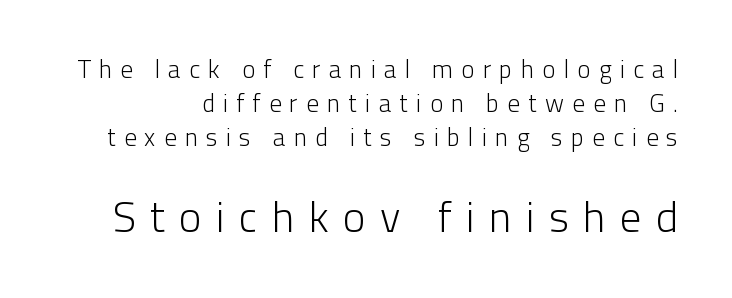
The words here are not underlined. Reading down the column, the eye jumps a familiar distance to each next line. Each word looks stretched out because of the extra space between its letters. The rendering uses natural spacing where letterforms have individual widths. Heft: none added — not bold. Nope, not italic — everything's standing straight.
